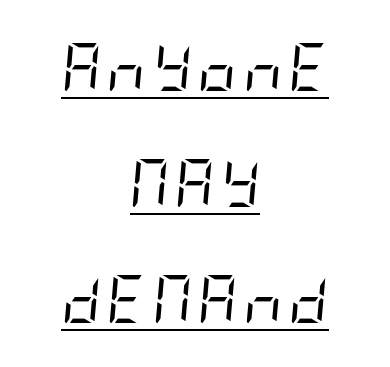
The image shows 48 px regular-weight, condensed type, italic (leaning right); set centered, loose line spacing (2.42x), underlined; low stroke contrast and a large x-height.
